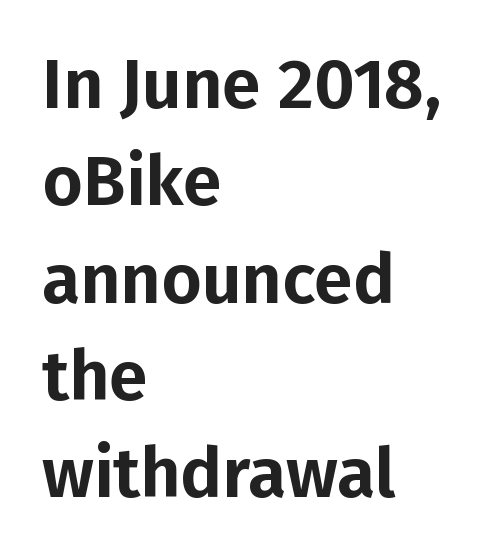
{"serif": "no", "italic": "no", "width": "normal", "stroke_contrast": "low", "x_height": "medium", "monospaced": "no", "underline": "no", "align": "left", "line_spacing": "normal", "line_spacing_ratio": 1.39, "letter_spacing": "normal", "letter_spacing_em": 0.0, "glyph_px": 70}
